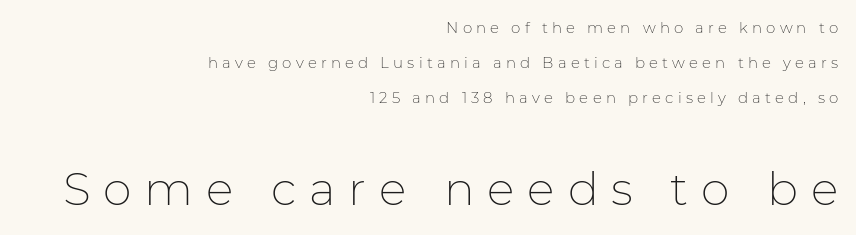
This layout puts the modest block above and the oversized block below. The typeface chosen for these lines omits serifs. Loose tracking; the words dissolve into strings of separated letters. Designer's note — italics off, roman on.
